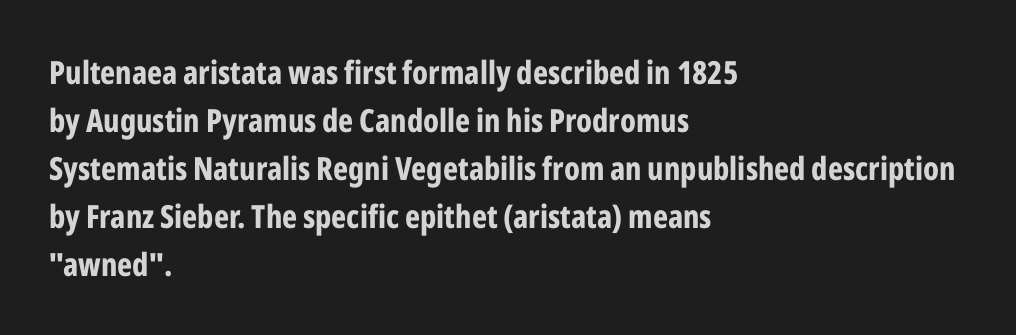
{"serif": "no", "italic": "no", "bold": "yes", "weight": "bold", "width": "condensed", "stroke_contrast": "low", "x_height": "medium", "monospaced": "no", "underline": "no", "align": "left", "line_spacing": "normal", "line_spacing_ratio": 1.5, "letter_spacing": "normal", "letter_spacing_em": 0.0, "glyph_px": 32}
